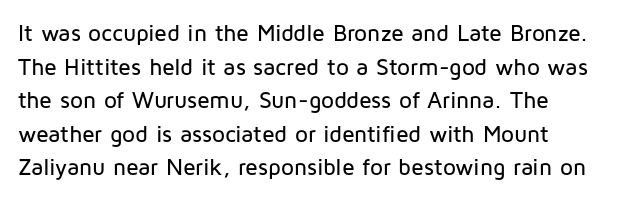
Q: Is the text italic (slanted)? A: No, it is upright.
Q: Is the text underlined? A: No.
Q: Is the spacing between letters normal or unusually wide? A: Normal.
Q: Is the spacing between lines tight, normal or loose? A: Normal.
